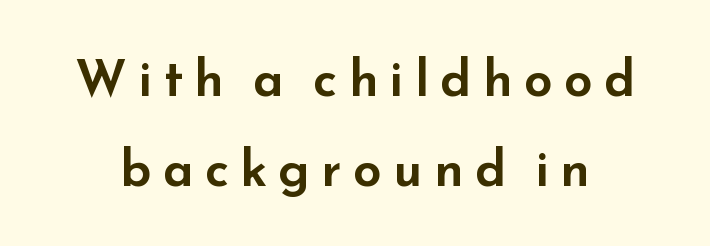
{"serif": "no", "italic": "no", "width": "wide", "stroke_contrast": "low", "x_height": "small", "monospaced": "no", "underline": "no", "line_spacing_ratio": 1.76, "letter_spacing": "wide", "letter_spacing_em": 0.22, "glyph_px": 51}
